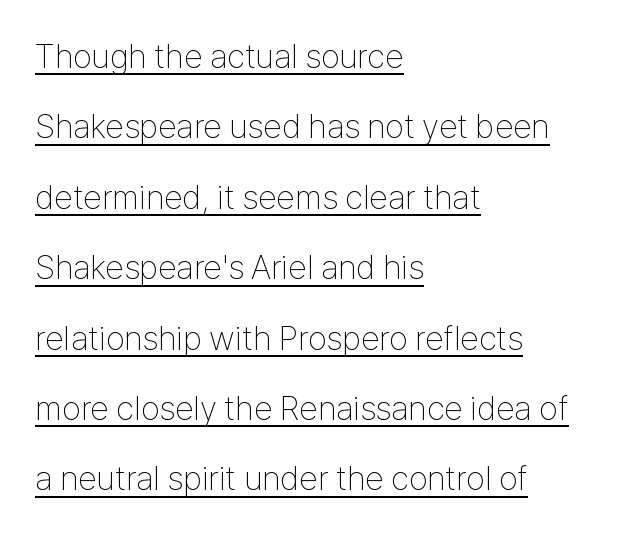
The image shows 34 px thin, condensed sans-serif type, upright; set left-aligned, loose line spacing (2.07x), normal letter spacing, underlined; low stroke contrast and a medium x-height.
